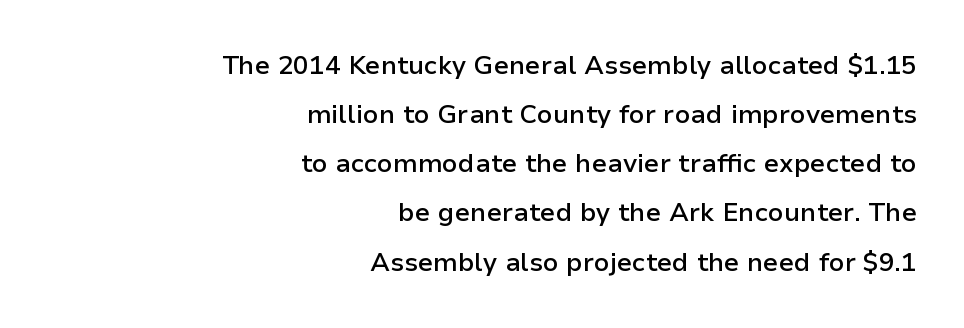
{"italic": "no", "bold": "semi", "underline": "no", "align": "right", "line_spacing_ratio": 1.89, "letter_spacing": "normal", "letter_spacing_em": 0.0, "glyph_px": 26}
